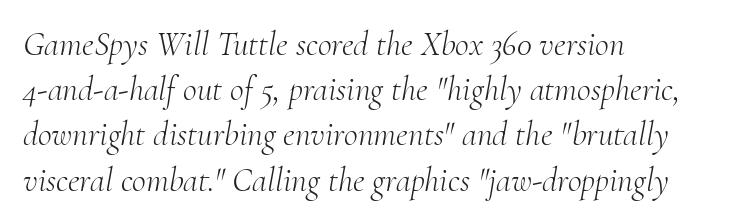
This rendering features lettering with no underline. Nothing unusual about the tracking: characters are spaced as the font intends. To sum up the face: it has serifs. Reading down the column, the eye jumps a familiar distance to each next line. Horizontally, the lines are justified to the leading edge only.
